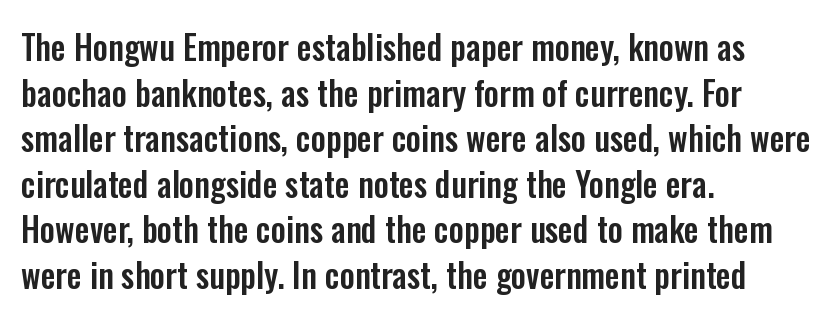
Letterform terminals end flat and unadorned throughout the passage. A classic flush-left, rag-right setting is used for this passage. You could not count columns in this text — the font is proportionally spaced. Check under the words: just untouched page. Notice how the stems are strictly vertical — no italics here.
